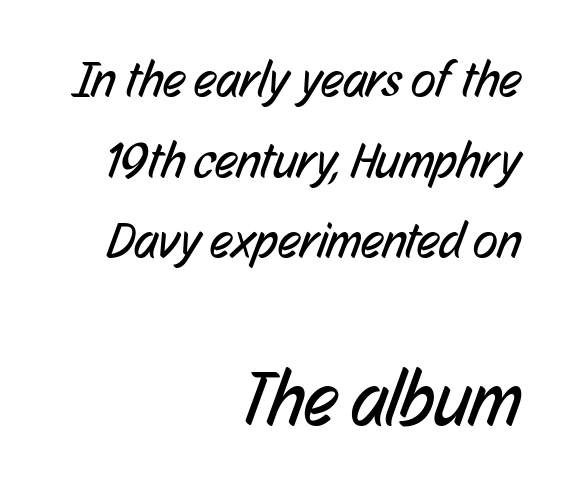
Q: Is the text bold? A: No.
Q: Is the typeface a serif or a sans-serif typeface? A: Sans-serif.
Q: Is the text underlined? A: No.
Q: How is the paragraph aligned? A: Right-aligned.
Q: Is the spacing between letters normal or unusually wide? A: Normal.
Q: Is the spacing between lines tight, normal or loose? A: Normal.
Q: Which block of text is set in a larger size, the first (top) or the second (bottom)? A: The second (bottom) one.
Q: Width (condensed, normal, or wide)? A: Condensed.
Q: Stroke contrast? A: Low.
Q: x-height? A: Medium.
Q: Monospaced? A: No.
